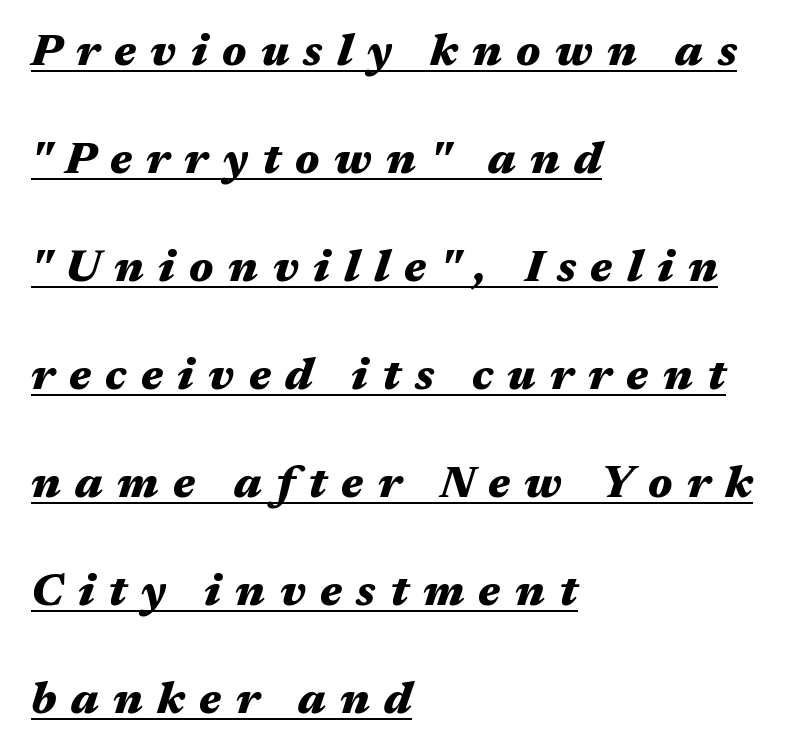
The image shows 45 px heavy, wide type, italic (leaning right); set left-aligned, loose line spacing (2.4x), unusually wide letter spacing (+0.32 em), underlined; medium stroke contrast and a medium x-height.
